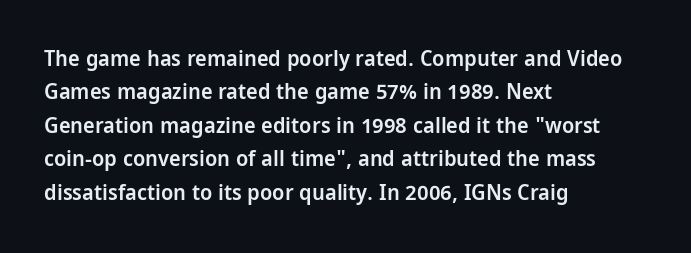
{"italic": "no", "bold": "semi", "underline": "no", "align": "left", "line_spacing": "normal", "line_spacing_ratio": 1.52, "letter_spacing": "normal", "letter_spacing_em": 0.0, "glyph_px": 22}
